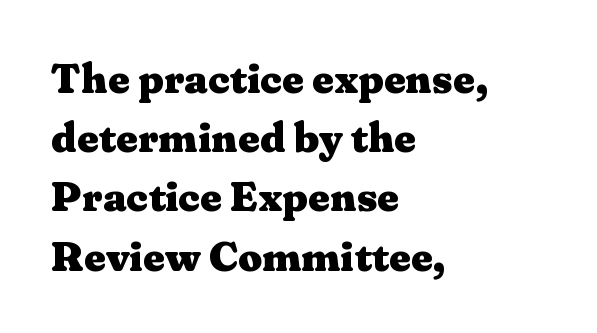
The image shows 42 px heavy, wide serif type, upright; set left-aligned, normal line spacing (1.41x), normal letter spacing, not underlined; medium stroke contrast and a medium x-height.
